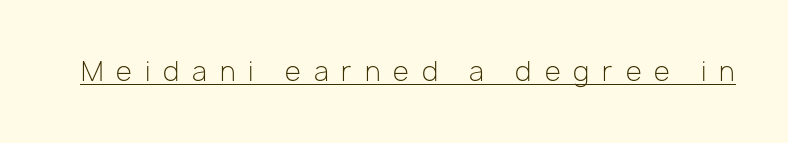
The image shows 26 px text type, upright; set unusually wide letter spacing (+0.5 em), underlined.
